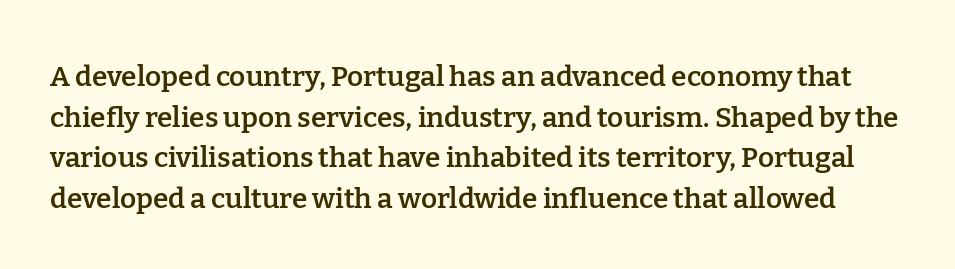
Whoever set this chose a conventional vertical rhythm. There is no visible air inserted between adjacent glyphs. These lines are rendered in a variable-pitch font. This is the in-between weight designers call semibold or demi. The foot of each line stays bare and open. This is roman type, the default non-slanted kind.
